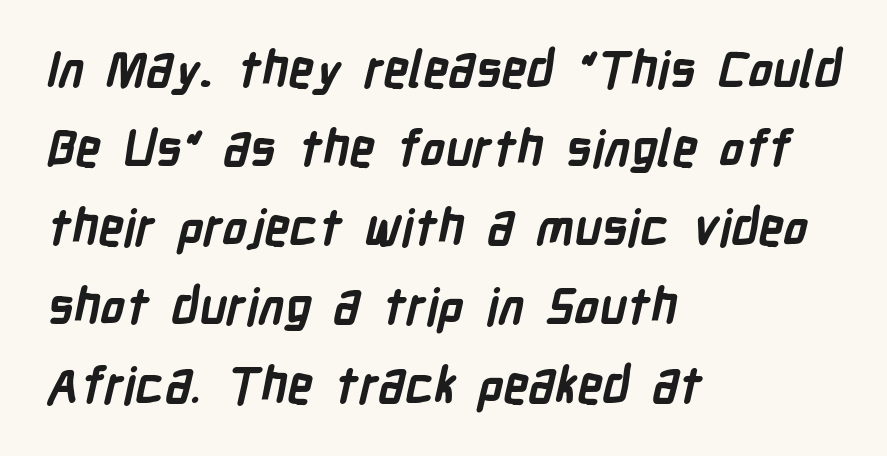
These lines stack with their left ends in a neat column. Descenders are the only things crossing below the line. Varying glyph widths throughout — classic text-font behaviour. The type is set solid horizontally, with unmodified tracking. The passage shown stacks its lines at a standard gap. Note: no serifs on the glyphs.
